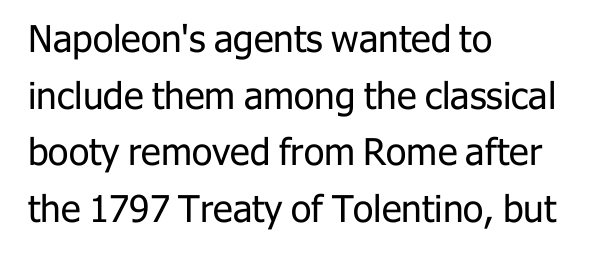
No word sits above an underline. Italic? Not at all — the glyphs are vertical. Note the varied advance widths — an 'i' is clearly narrower than an 'm'. The passage shown is typeset with a sans-serif family. Between one letter and the next there's only the usual sliver of space.
